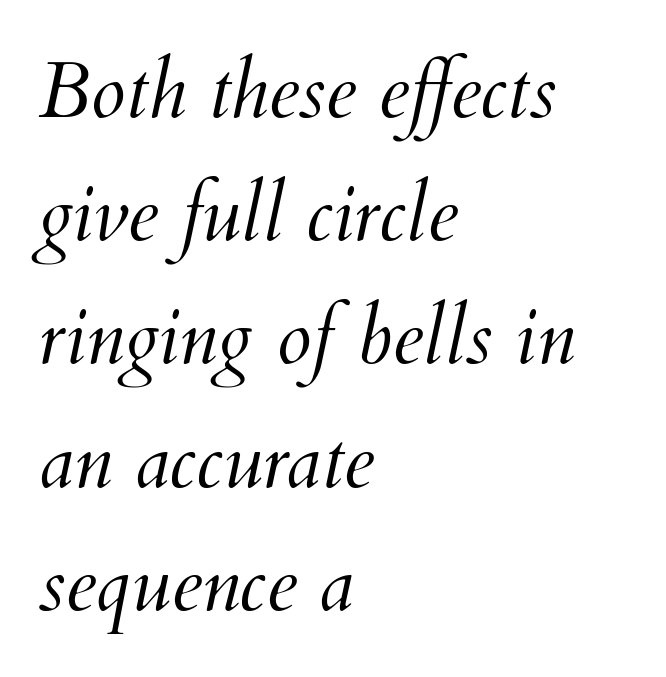
No heavy texture on the line: the type isn't bold. The letters sit at their default tracking, neither squeezed nor spread. Left-aligned paragraph, ragged on the right. Vertical spacing — default. These lines are rendered in a variable-pitch font.
